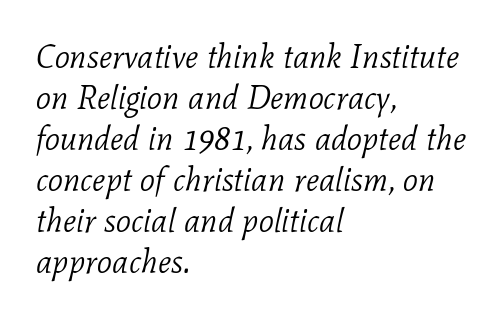
Decoration check: the copy has no underline. Is the letter spacing exaggerated? No — it looks like the ordinary default. Typographically, this falls in the serif category. Does the lettering tilt? It does — this is italic.
